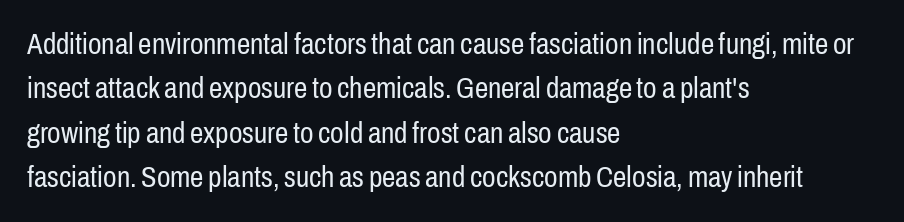
Q: Is the text bold? A: No.
Q: Is the text italic (slanted)? A: No, it is upright.
Q: Is the typeface a serif or a sans-serif typeface? A: Sans-serif.
Q: Is the text underlined? A: No.
Q: How is the paragraph aligned? A: Left-aligned.
Q: Is the spacing between letters normal or unusually wide? A: Normal.
Q: Is the spacing between lines tight, normal or loose? A: Normal.
Q: Width (condensed, normal, or wide)? A: Condensed.
Q: Stroke contrast? A: Low.
Q: x-height? A: Medium.
Q: Monospaced? A: No.
